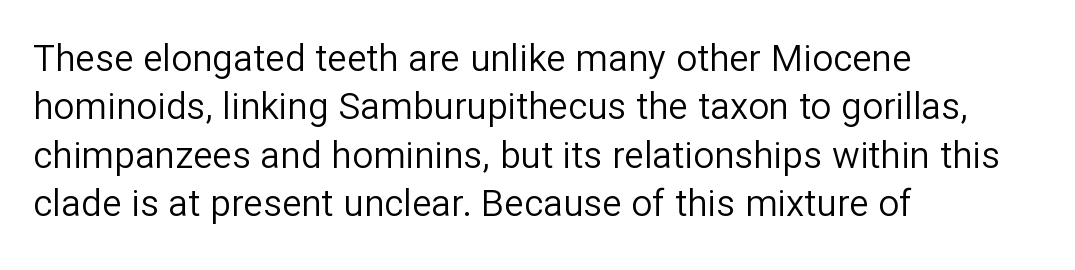
Q: Is the text bold? A: No.
Q: Is the text italic (slanted)? A: No, it is upright.
Q: Is the typeface a serif or a sans-serif typeface? A: Sans-serif.
Q: Is the text underlined? A: No.
Q: How is the paragraph aligned? A: Left-aligned.
Q: Is the spacing between letters normal or unusually wide? A: Normal.
Q: Is the spacing between lines tight, normal or loose? A: Normal.
Q: Width (condensed, normal, or wide)? A: Normal.
Q: Stroke contrast? A: Low.
Q: x-height? A: Medium.
Q: Monospaced? A: No.
